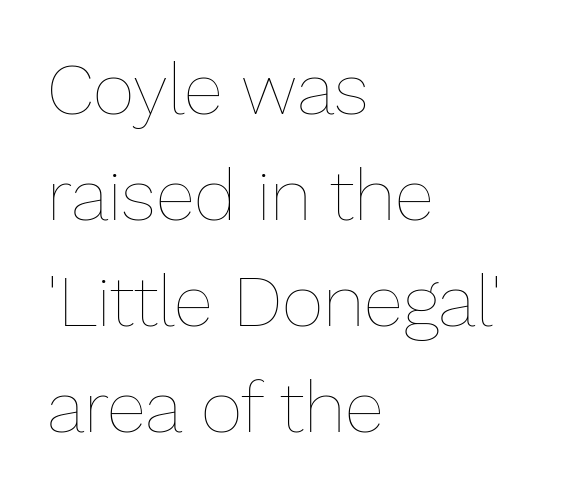
Q: Is the text bold? A: No.
Q: Is the text italic (slanted)? A: No, it is upright.
Q: Is the text underlined? A: No.
Q: How is the paragraph aligned? A: Left-aligned.
Q: Is the spacing between letters normal or unusually wide? A: Normal.
Q: Is the spacing between lines tight, normal or loose? A: Normal.
Q: Width (condensed, normal, or wide)? A: Normal.
Q: Stroke contrast? A: Low.
Q: x-height? A: Medium.
Q: Monospaced? A: No.
